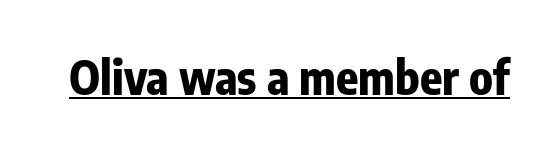
The image shows 46 px bold, condensed sans-serif type, upright; set normal letter spacing, underlined; low stroke contrast and a medium x-height.
